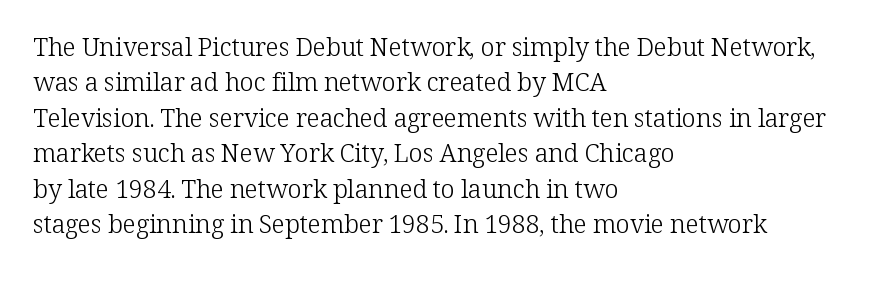
Q: Is the text bold? A: No.
Q: Is the text italic (slanted)? A: No, it is upright.
Q: Is the text underlined? A: No.
Q: How is the paragraph aligned? A: Left-aligned.
Q: Is the spacing between letters normal or unusually wide? A: Normal.
Q: Is the spacing between lines tight, normal or loose? A: Normal.
